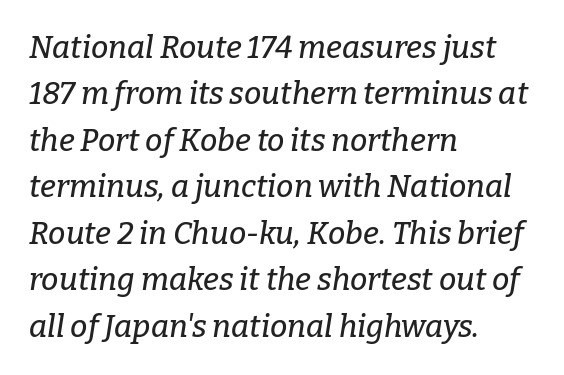
Q: Is the text italic (slanted)? A: Yes, it leans right by about 9 degrees.
Q: Is the typeface a serif or a sans-serif typeface? A: Serif.
Q: Is the text underlined? A: No.
Q: How is the paragraph aligned? A: Left-aligned.
Q: Is the spacing between letters normal or unusually wide? A: Normal.
Q: Is the spacing between lines tight, normal or loose? A: Normal.
Q: Width (condensed, normal, or wide)? A: Normal.
Q: Stroke contrast? A: Low.
Q: x-height? A: Medium.
Q: Monospaced? A: No.
